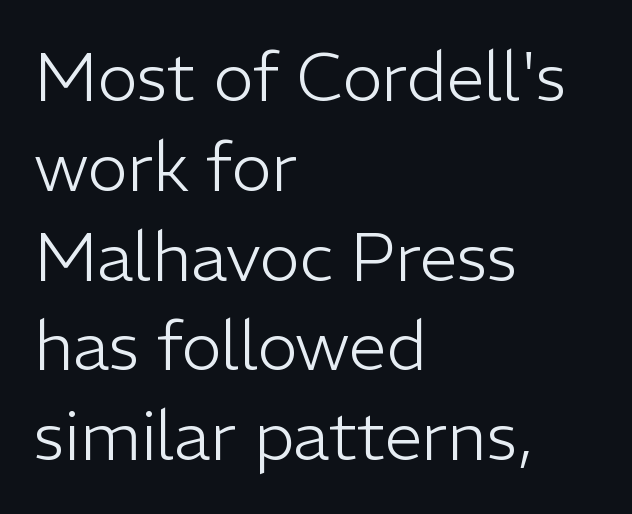
{"serif": "no", "italic": "no", "bold": "no", "weight": "light", "width": "normal", "stroke_contrast": "low", "x_height": "medium", "monospaced": "no", "underline": "no", "align": "left", "line_spacing": "normal", "line_spacing_ratio": 1.32, "letter_spacing": "normal", "letter_spacing_em": 0.0, "glyph_px": 68}
